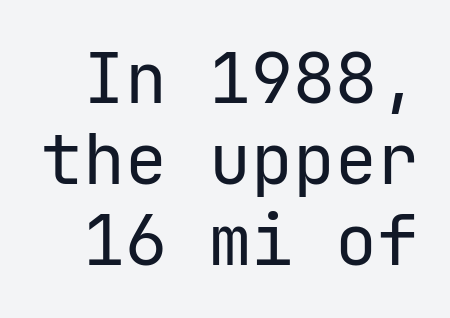
{"serif": "no", "italic": "no", "bold": "no", "weight": "regular", "width": "normal", "stroke_contrast": "low", "x_height": "medium", "underline": "no", "line_spacing_ratio": 1.16, "letter_spacing": "normal", "letter_spacing_em": 0.0, "glyph_px": 70}
